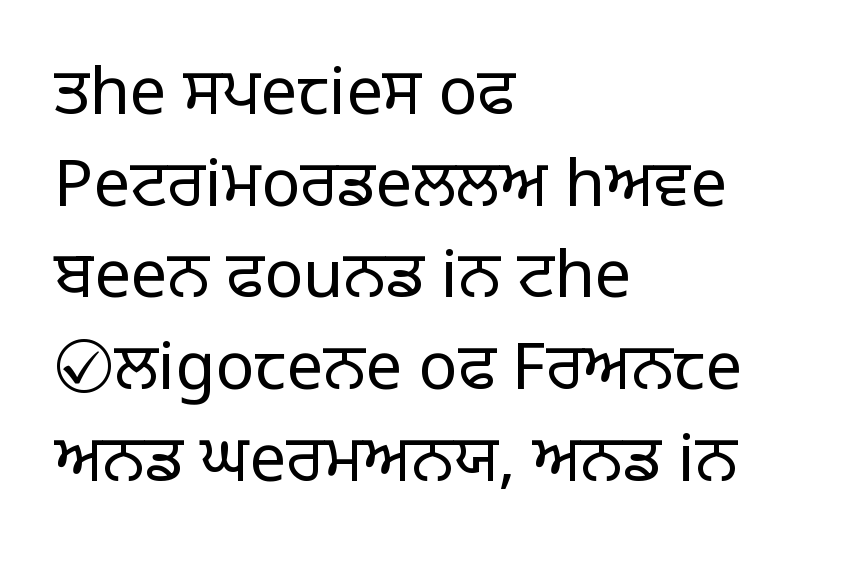
Type style note: lacks serifs. Does extra space separate the letters? No, they use regular spacing. When letters stand straight like this, we call the style roman or upright. Varying glyph widths throughout — classic text-font behaviour. These lines are set flush left with a ragged right edge. The foot of each line stays bare and open.
